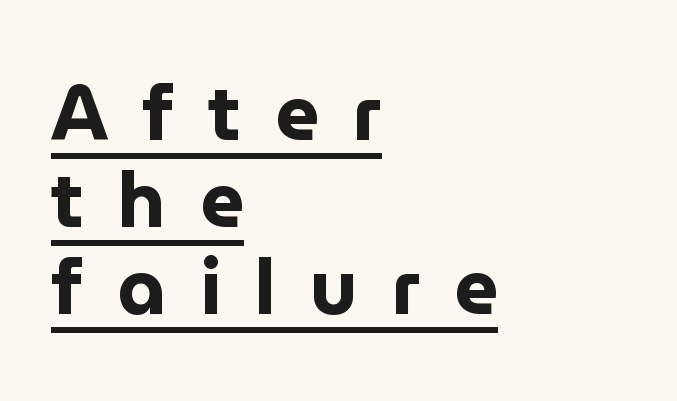
Q: Is the text bold? A: Yes.
Q: Is the text italic (slanted)? A: No, it is upright.
Q: Is the typeface a serif or a sans-serif typeface? A: Sans-serif.
Q: Is the text underlined? A: Yes.
Q: How is the paragraph aligned? A: Left-aligned.
Q: Is the spacing between letters normal or unusually wide? A: Unusually wide.
Q: Is the spacing between lines tight, normal or loose? A: Tight.
Q: Width (condensed, normal, or wide)? A: Normal.
Q: Stroke contrast? A: Low.
Q: x-height? A: Medium.
Q: Monospaced? A: No.
